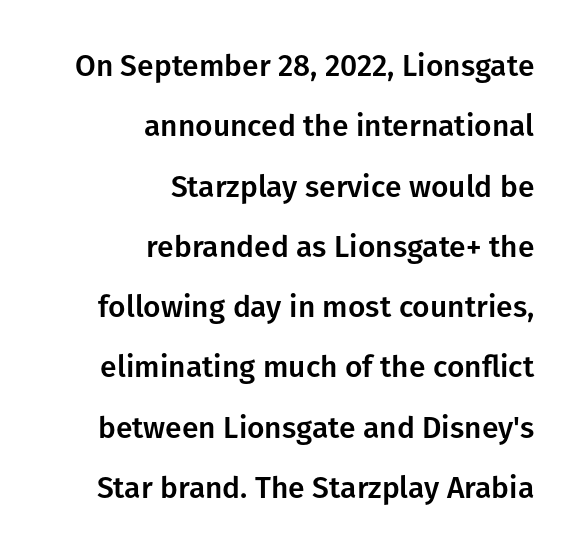
The image shows 30 px sans-serif type, upright; set right-aligned, loose line spacing (2.01x), normal letter spacing, not underlined; low stroke contrast and a medium x-height.
